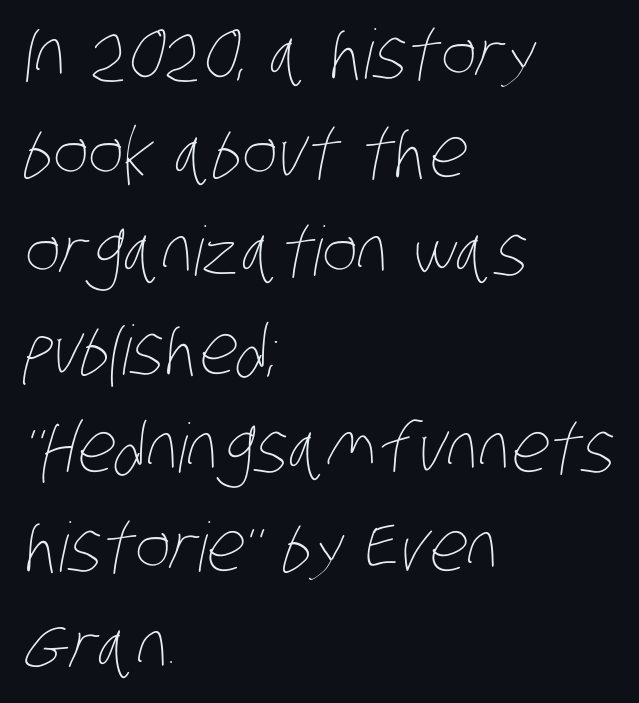
{"bold": "no", "weight": "thin", "width": "condensed", "stroke_contrast": "low", "x_height": "large", "monospaced": "no", "underline": "no", "align": "left", "line_spacing": "normal", "line_spacing_ratio": 1.45, "letter_spacing": "normal", "letter_spacing_em": 0.0, "glyph_px": 68}
